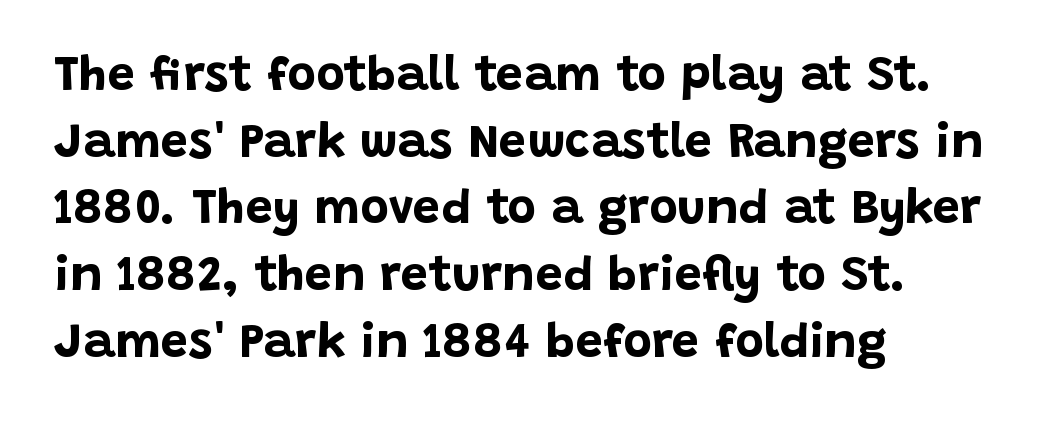
{"serif": "no", "italic": "no", "bold": "yes", "weight": "bold", "width": "normal", "stroke_contrast": "low", "x_height": "large", "monospaced": "no", "underline": "no", "align": "left", "line_spacing": "normal", "line_spacing_ratio": 1.36, "letter_spacing": "normal", "letter_spacing_em": 0.0, "glyph_px": 49}
